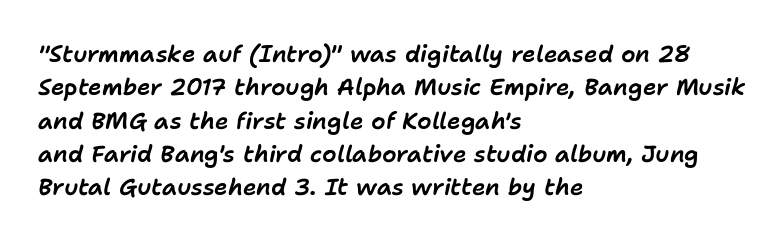
The image shows 23 px text type, italic (leaning right); set left-aligned, normal line spacing (1.45x), normal letter spacing, not underlined.
